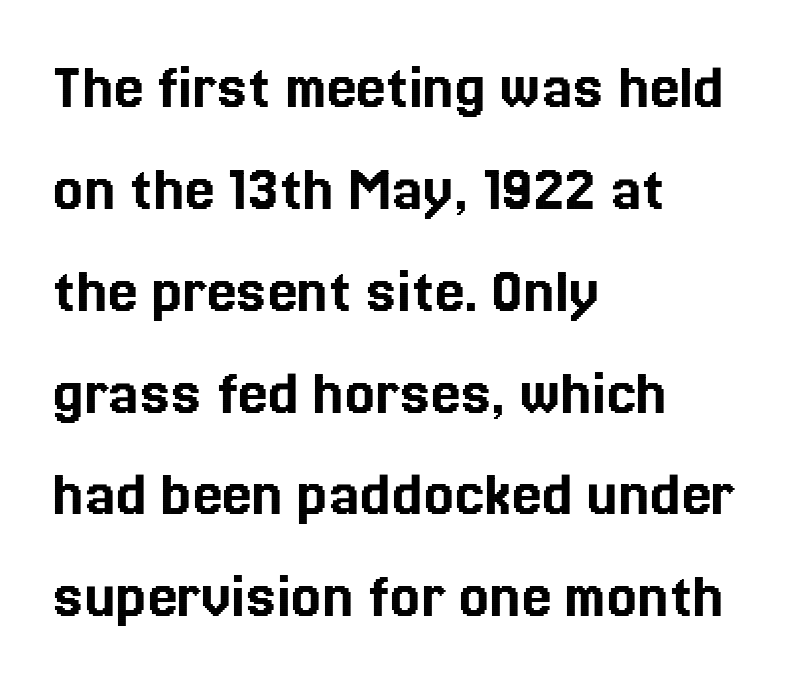
The image shows 67 px text type, upright; set left-aligned, normal line spacing (1.52x), normal letter spacing, not underlined; a medium x-height.
